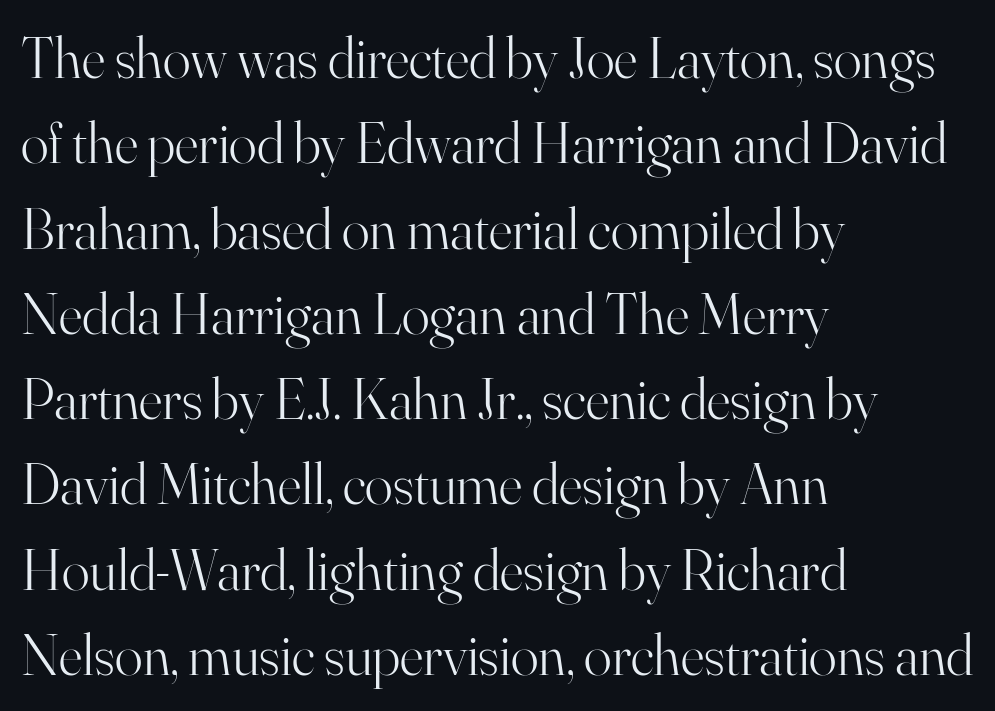
{"serif": "yes", "italic": "no", "bold": "no", "weight": "light", "width": "normal", "stroke_contrast": "high", "x_height": "small", "monospaced": "no", "underline": "no", "align": "left", "line_spacing": "normal", "line_spacing_ratio": 1.47, "letter_spacing": "normal", "letter_spacing_em": 0.0, "glyph_px": 58}
